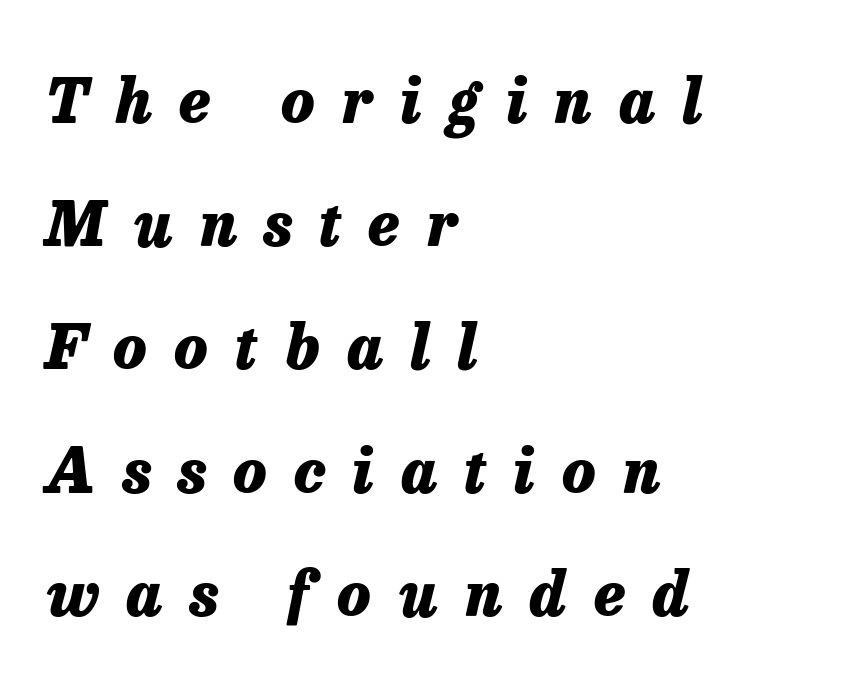
The image shows 61 px heavy type, italic (leaning right); set left-aligned, loose line spacing (2.02x), unusually wide letter spacing (+0.45 em), not underlined; low stroke contrast and a medium x-height.
